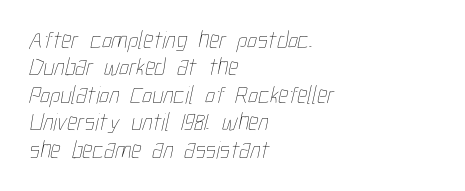
Q: Is the text bold? A: No.
Q: Is the text underlined? A: No.
Q: How is the paragraph aligned? A: Left-aligned.
Q: Is the spacing between letters normal or unusually wide? A: Normal.
Q: Is the spacing between lines tight, normal or loose? A: Tight.
